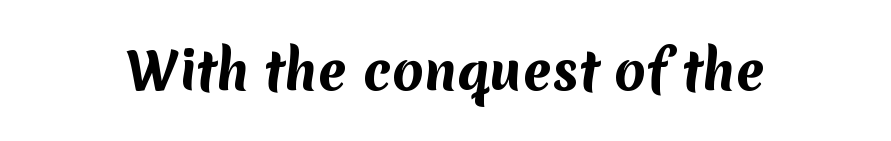
The image shows 51 px bold sans-serif type; set normal letter spacing, not underlined; medium stroke contrast and a medium x-height.
